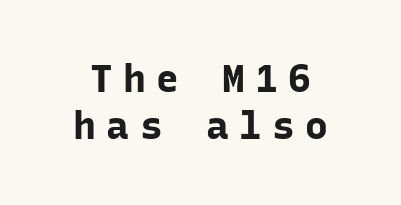
Q: Is the text bold? A: Yes.
Q: Is the text italic (slanted)? A: No, it is upright.
Q: Is the typeface a serif or a sans-serif typeface? A: Sans-serif.
Q: Is the text underlined? A: No.
Q: Is the spacing between letters normal or unusually wide? A: Unusually wide.
Q: Width (condensed, normal, or wide)? A: Normal.
Q: Stroke contrast? A: Low.
Q: x-height? A: Medium.
Q: Monospaced? A: Yes.
